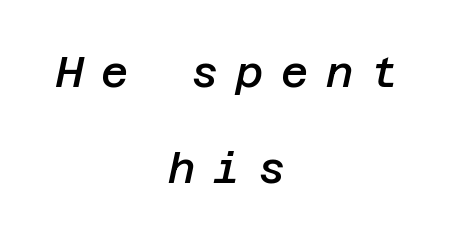
The image shows 42 px semibold type, italic (leaning right); set centered, loose line spacing (2.29x), unusually wide letter spacing (+0.42 em), not underlined; low stroke contrast and a large x-height.
